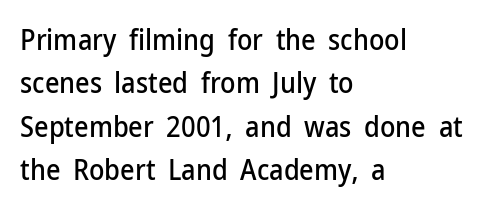
Q: Is the text italic (slanted)? A: No, it is upright.
Q: Is the typeface a serif or a sans-serif typeface? A: Sans-serif.
Q: Is the text underlined? A: No.
Q: How is the paragraph aligned? A: Left-aligned.
Q: Is the spacing between letters normal or unusually wide? A: Normal.
Q: Is the spacing between lines tight, normal or loose? A: Normal.
Q: Width (condensed, normal, or wide)? A: Normal.
Q: Stroke contrast? A: Low.
Q: x-height? A: Medium.
Q: Monospaced? A: No.
